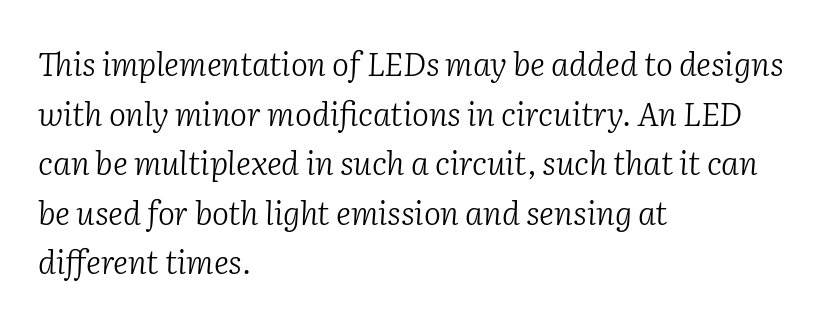
{"serif": "yes", "italic": "yes", "lean": "right", "slant_degrees": 2, "bold": "no", "weight": "light", "width": "normal", "stroke_contrast": "low", "x_height": "medium", "monospaced": "no", "underline": "no", "align": "left", "line_spacing": "normal", "line_spacing_ratio": 1.55, "letter_spacing": "normal", "letter_spacing_em": 0.0, "glyph_px": 32}
